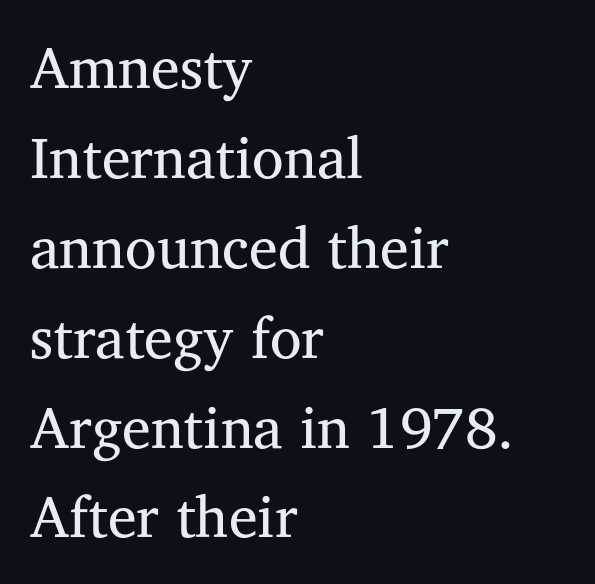
The image shows 58 px regular-weight serif type, upright; set left-aligned, normal line spacing (1.55x), normal letter spacing, not underlined; medium stroke contrast and a medium x-height.
